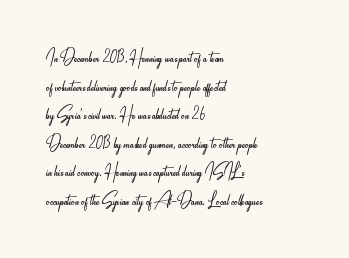
Check the space under the baseline: it is left empty. Characters follow at the spacing the type designer built in. These glyphs show unthickened strokes, regular width or finer. A typesetter would call this leading conventional body-copy spacing. The compositor pushed each line to the left boundary.
